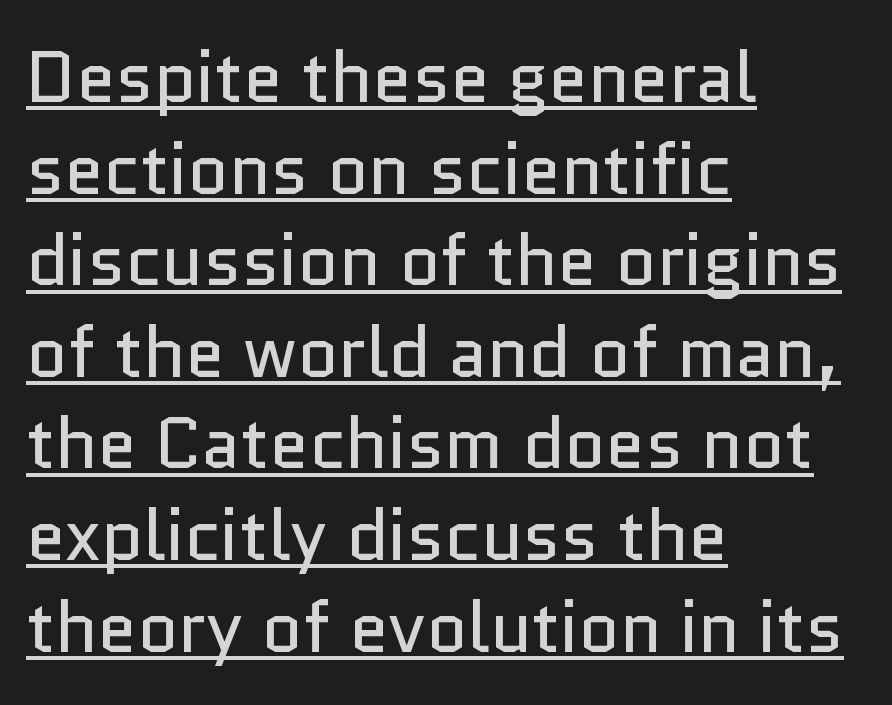
Notice how the stems are strictly vertical — no italics here. The rendering uses natural spacing where letterforms have individual widths. Each letter's strokes conclude bluntly, with no projecting serifs. The block of text has a typical density, with ordinary space between rows. Left-aligned paragraph, ragged on the right.
